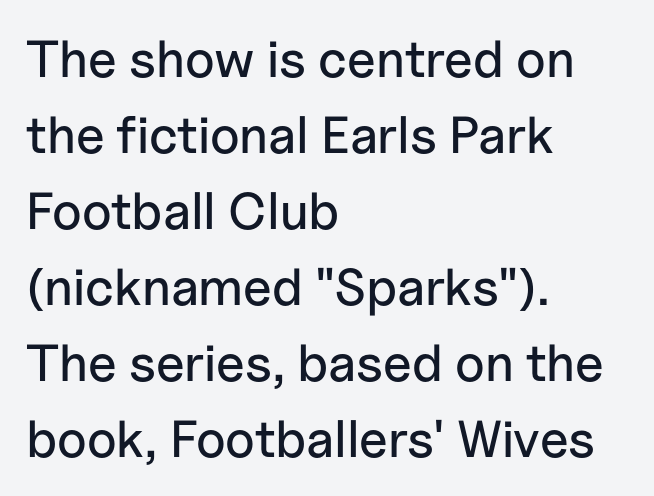
The image shows 52 px sans-serif type, upright; set left-aligned, normal line spacing (1.46x), normal letter spacing, not underlined; low stroke contrast and a medium x-height.
